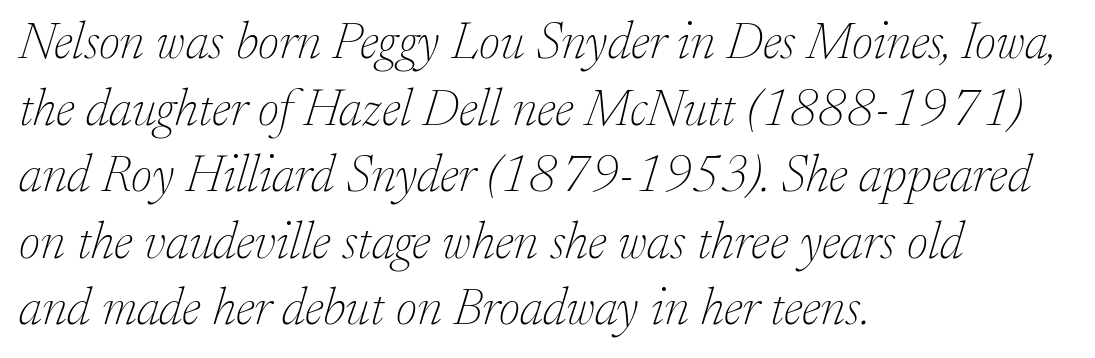
{"serif": "yes", "italic": "yes", "lean": "right", "slant_degrees": 17, "bold": "no", "weight": "thin", "width": "normal", "stroke_contrast": "low", "x_height": "small", "monospaced": "no", "underline": "no", "align": "left", "line_spacing": "normal", "line_spacing_ratio": 1.28, "letter_spacing": "normal", "letter_spacing_em": 0.0, "glyph_px": 52}
